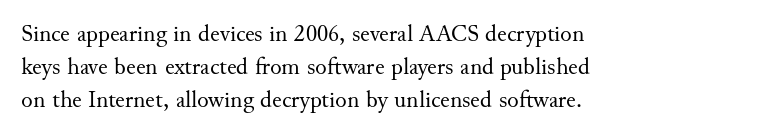
Q: Is the text bold? A: No.
Q: Is the text italic (slanted)? A: No, it is upright.
Q: Is the text underlined? A: No.
Q: How is the paragraph aligned? A: Left-aligned.
Q: Is the spacing between letters normal or unusually wide? A: Normal.
Q: Is the spacing between lines tight, normal or loose? A: Normal.
